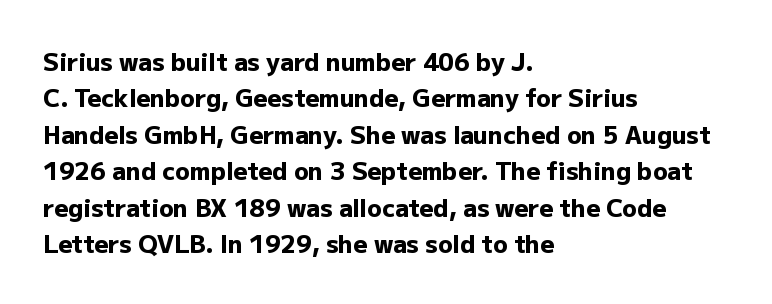
Q: Is the text bold? A: Yes.
Q: Is the text italic (slanted)? A: No, it is upright.
Q: Is the text underlined? A: No.
Q: How is the paragraph aligned? A: Left-aligned.
Q: Is the spacing between letters normal or unusually wide? A: Normal.
Q: Is the spacing between lines tight, normal or loose? A: Normal.
